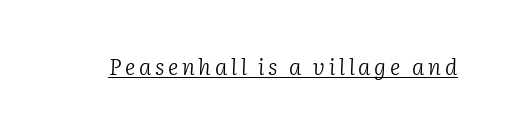
Q: Is the text bold? A: No.
Q: Is the text italic (slanted)? A: Yes, it leans right by about 2 degrees.
Q: Is the text underlined? A: Yes.
